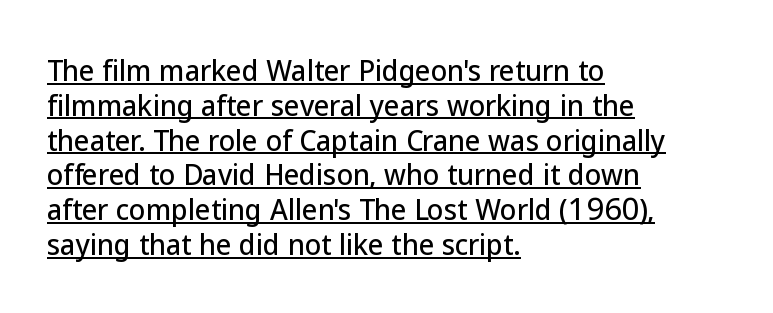
Q: Is the text italic (slanted)? A: No, it is upright.
Q: Is the text underlined? A: Yes.
Q: How is the paragraph aligned? A: Left-aligned.
Q: Is the spacing between letters normal or unusually wide? A: Normal.
Q: Is the spacing between lines tight, normal or loose? A: Normal.
